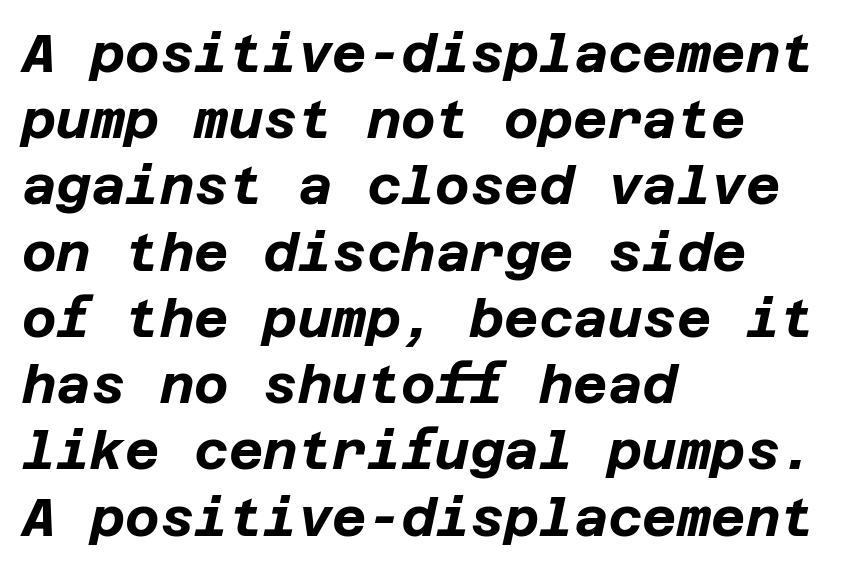
The image shows 53 px bold type, italic (leaning right); set left-aligned, normal line spacing (1.25x), normal letter spacing, not underlined; low stroke contrast and a large x-height.
